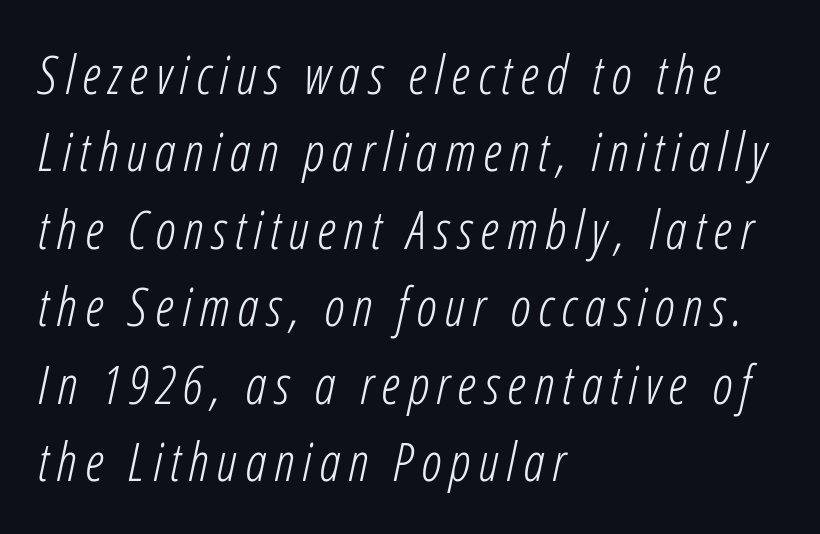
Q: Is the text bold? A: No.
Q: Is the text italic (slanted)? A: Yes, it leans right by about 12 degrees.
Q: Is the text underlined? A: No.
Q: How is the paragraph aligned? A: Left-aligned.
Q: Is the spacing between lines tight, normal or loose? A: Normal.
Q: Width (condensed, normal, or wide)? A: Condensed.
Q: Stroke contrast? A: Low.
Q: x-height? A: Medium.
Q: Monospaced? A: No.
